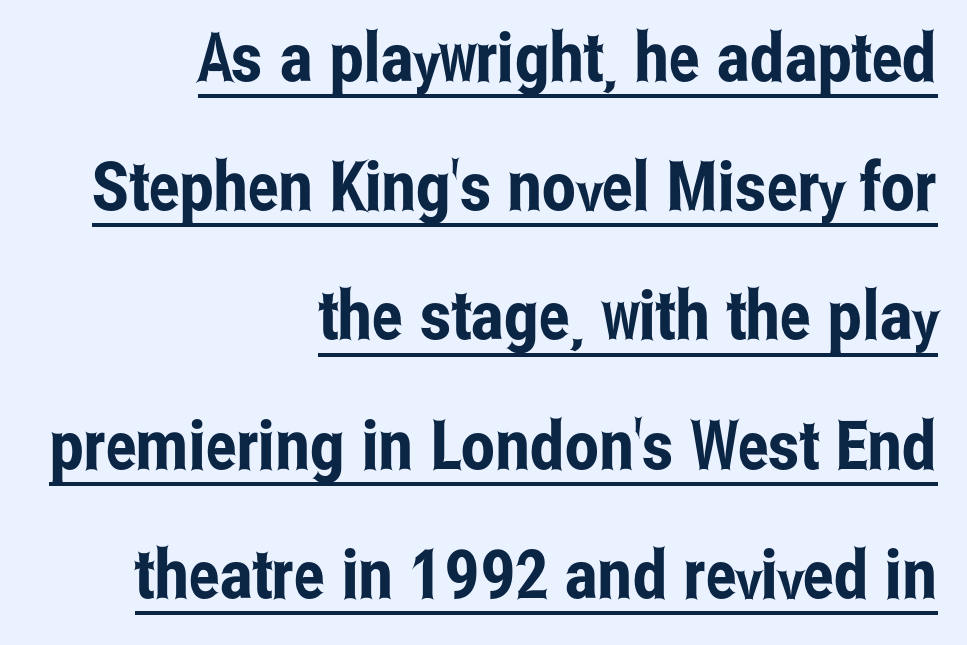
Font category for this specimen: sans-serif. Is there much room between lines? Yes — plenty of vertical air separates them. The glyphs are accompanied by a horizontal stroke just below them. Every row of glyphs terminates at an identical x-position on the right. Looks like regular typesetting: each glyph gets only the width it needs.
